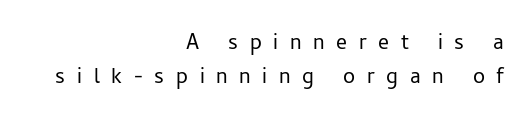
{"italic": "no", "bold": "no", "underline": "no", "align": "right", "line_spacing": "normal", "line_spacing_ratio": 1.26, "letter_spacing": "wide", "letter_spacing_em": 0.43, "glyph_px": 27}
